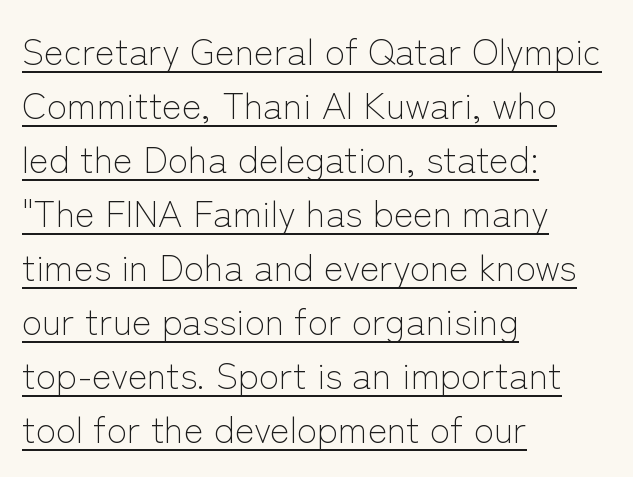
Q: Is the text bold? A: No.
Q: Is the text italic (slanted)? A: No, it is upright.
Q: Is the typeface a serif or a sans-serif typeface? A: Sans-serif.
Q: Is the text underlined? A: Yes.
Q: How is the paragraph aligned? A: Left-aligned.
Q: Is the spacing between letters normal or unusually wide? A: Normal.
Q: Is the spacing between lines tight, normal or loose? A: Normal.
Q: Width (condensed, normal, or wide)? A: Normal.
Q: Stroke contrast? A: Low.
Q: x-height? A: Medium.
Q: Monospaced? A: No.
